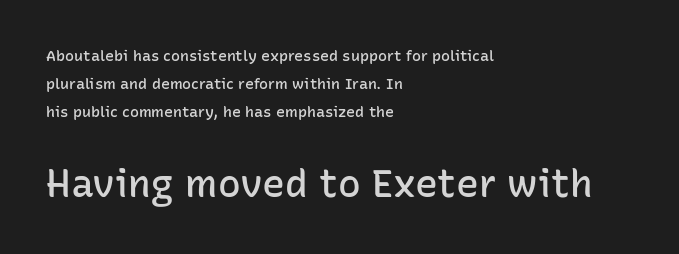
The image shows 38 px semibold sans-serif type, upright; set left-aligned, line spacing 1.86x, normal letter spacing, not underlined; the second (bottom) block is 2.53x larger; low stroke contrast and a medium x-height.
